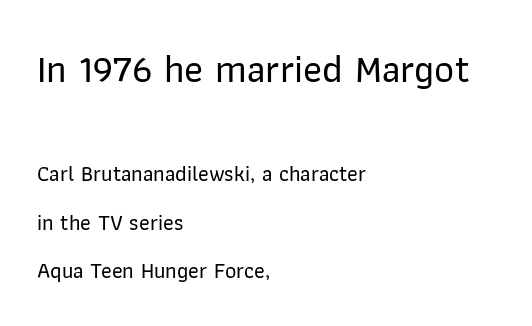
Q: Is the text italic (slanted)? A: No, it is upright.
Q: Is the typeface a serif or a sans-serif typeface? A: Sans-serif.
Q: Is the text underlined? A: No.
Q: How is the paragraph aligned? A: Left-aligned.
Q: Is the spacing between letters normal or unusually wide? A: Normal.
Q: Is the spacing between lines tight, normal or loose? A: Loose.
Q: Which block of text is set in a larger size, the first (top) or the second (bottom)? A: The first (top) one.
Q: Width (condensed, normal, or wide)? A: Normal.
Q: Stroke contrast? A: Low.
Q: x-height? A: Medium.
Q: Monospaced? A: No.
